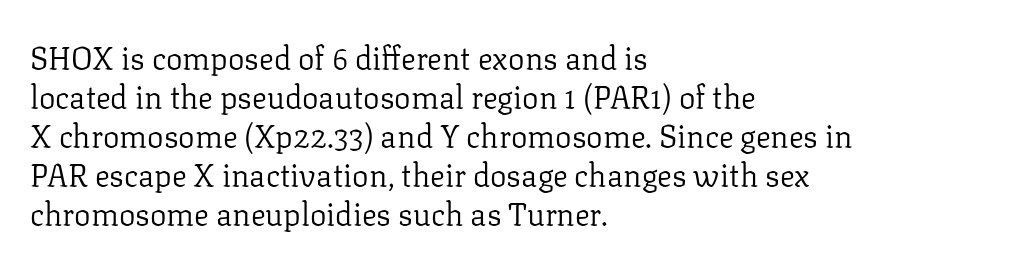
{"serif": "yes", "italic": "no", "bold": "no", "weight": "regular", "width": "normal", "stroke_contrast": "low", "x_height": "medium", "monospaced": "no", "underline": "no", "align": "left", "line_spacing": "normal", "line_spacing_ratio": 1.26, "letter_spacing": "normal", "letter_spacing_em": 0.0, "glyph_px": 31}
